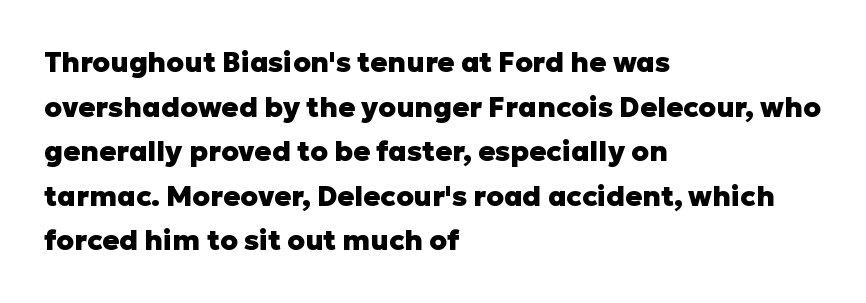
The image shows 28 px heavy sans-serif type, upright; set left-aligned, normal line spacing (1.59x), normal letter spacing, not underlined; low stroke contrast and a medium x-height.
